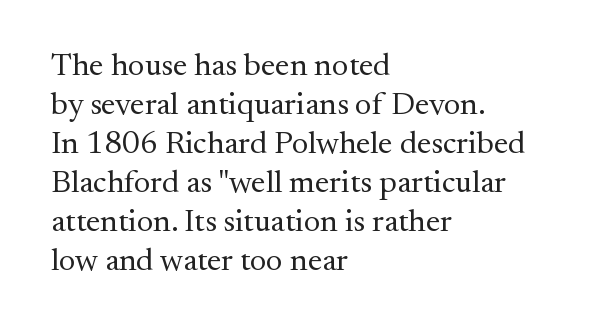
The image shows 32 px regular-weight serif type, upright; set left-aligned, line spacing 1.22x, normal letter spacing, not underlined; medium stroke contrast and a small x-height.
